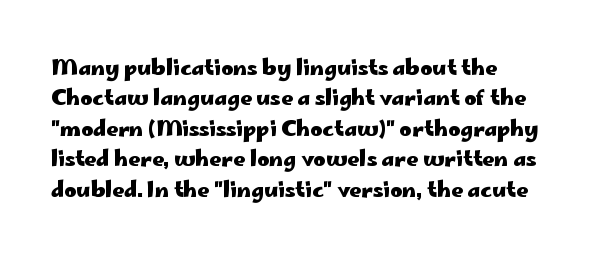
Q: Is the text bold? A: Yes.
Q: Is the text italic (slanted)? A: No, it is upright.
Q: Is the text underlined? A: No.
Q: How is the paragraph aligned? A: Left-aligned.
Q: Is the spacing between letters normal or unusually wide? A: Normal.
Q: Is the spacing between lines tight, normal or loose? A: Normal.
